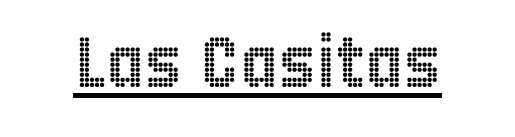
Q: Is the text italic (slanted)? A: No, it is upright.
Q: Is the text underlined? A: Yes.
Q: Is the spacing between letters normal or unusually wide? A: Normal.
Q: Width (condensed, normal, or wide)? A: Condensed.
Q: x-height? A: Large.
Q: Monospaced? A: No.
